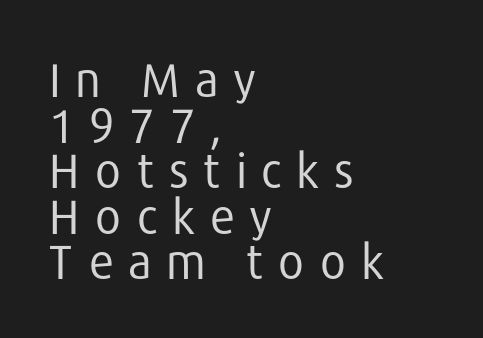
Q: Is the text bold? A: No.
Q: Is the text italic (slanted)? A: No, it is upright.
Q: Is the typeface a serif or a sans-serif typeface? A: Sans-serif.
Q: Is the text underlined? A: No.
Q: How is the paragraph aligned? A: Left-aligned.
Q: Is the spacing between letters normal or unusually wide? A: Unusually wide.
Q: Is the spacing between lines tight, normal or loose? A: Tight.
Q: Width (condensed, normal, or wide)? A: Normal.
Q: Stroke contrast? A: Low.
Q: x-height? A: Medium.
Q: Monospaced? A: No.
